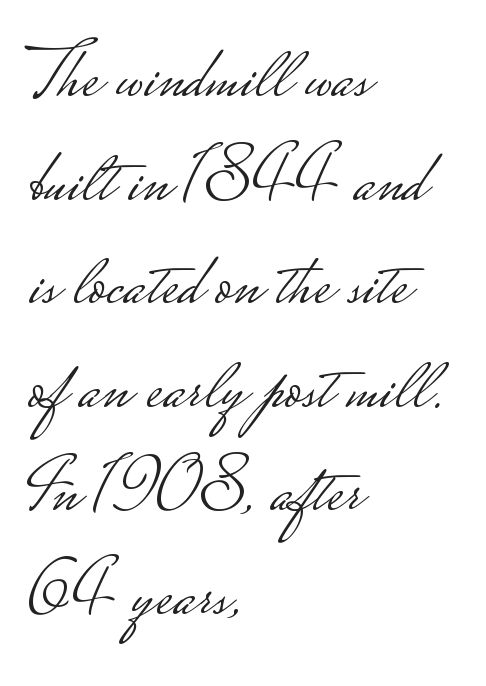
The letterforms sit shoulder to shoulder at normal distance. The passage shown is not bold in any degree. The rendering uses natural spacing where letterforms have individual widths. Letters rest on an invisible, unmarked baseline.
